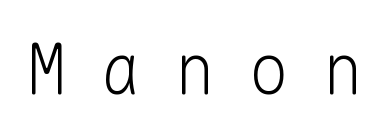
{"serif": "no", "italic": "no", "bold": "no", "weight": "light", "width": "normal", "stroke_contrast": "low", "x_height": "medium", "monospaced": "yes", "underline": "no", "letter_spacing": "wide", "letter_spacing_em": 0.46, "glyph_px": 70}
